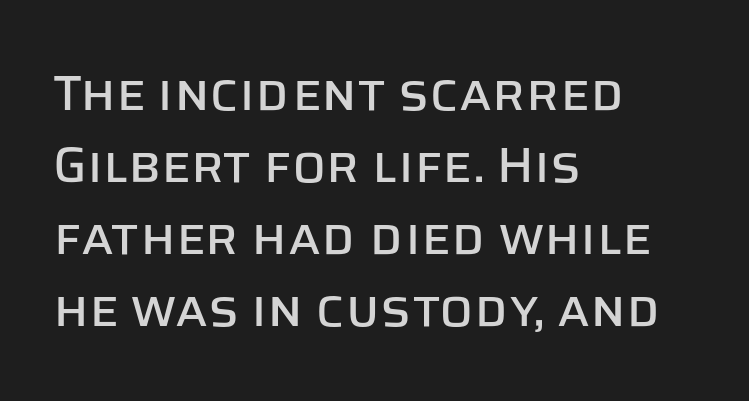
{"serif": "no", "italic": "no", "width": "normal", "stroke_contrast": "low", "x_height": "large", "monospaced": "no", "underline": "no", "align": "left", "line_spacing": "normal", "line_spacing_ratio": 1.44, "letter_spacing": "normal", "letter_spacing_em": 0.0, "glyph_px": 50}
